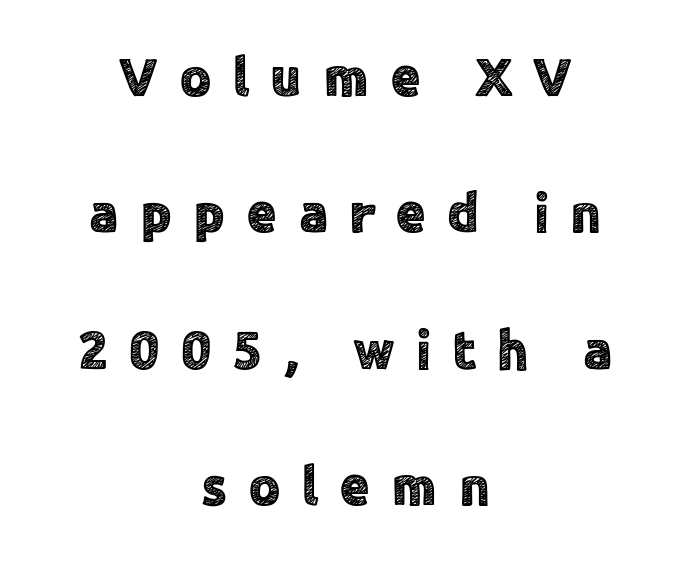
{"serif": "no", "italic": "no", "width": "normal", "x_height": "medium", "monospaced": "no", "underline": "no", "align": "center", "line_spacing": "loose", "line_spacing_ratio": 2.48, "letter_spacing": "wide", "letter_spacing_em": 0.38, "glyph_px": 55}
